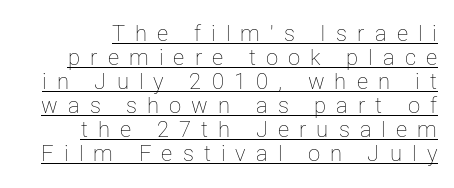
Honestly, the rows look squashed on top of each other. Compared with undecorated copy, this sample adds a rule below the words. Vertical strokes here are truly vertical. The ragged edge is on the left, which tells us the setting is flush right. Substantial extra tracking has been applied to these lines.
